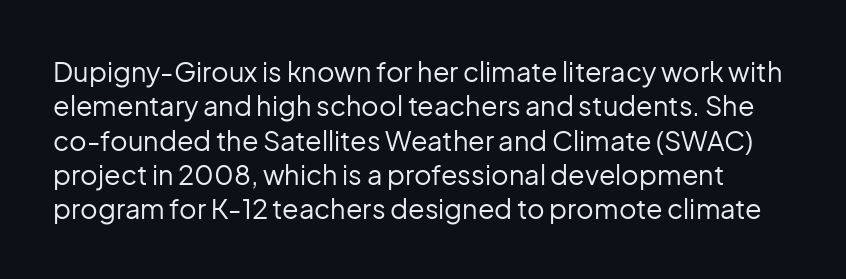
The image shows 27 px text type, upright; set normal line spacing (1.27x), normal letter spacing, not underlined.
